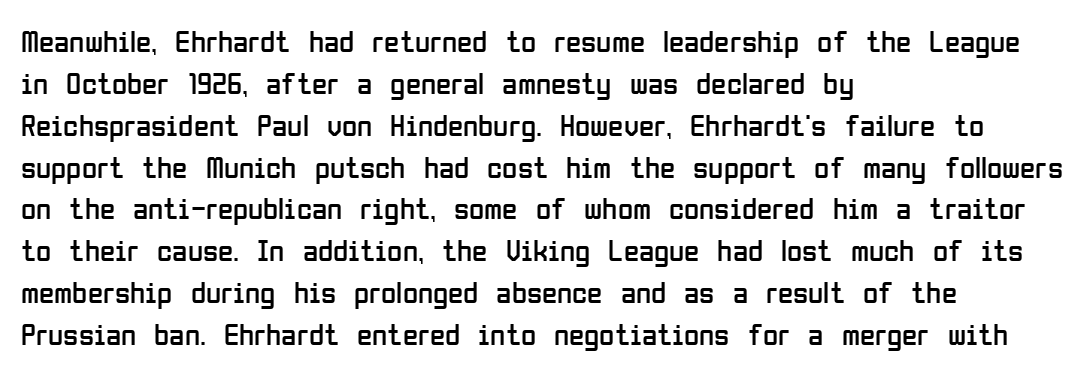
The image shows 31 px regular-weight, condensed sans-serif type, upright; set left-aligned, normal line spacing (1.35x), normal letter spacing, not underlined; low stroke contrast and a medium x-height.
